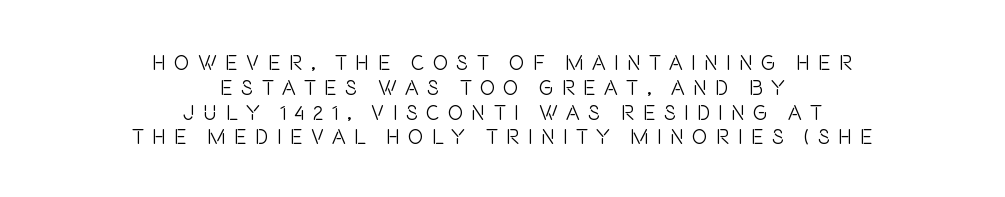
Horizontally, the lines are justified to the midpoint only. Does extra space separate the letters? Yes, quite a lot of it. Descenders are the only things crossing below the line. The strokes carry an ordinary text weight at most.
